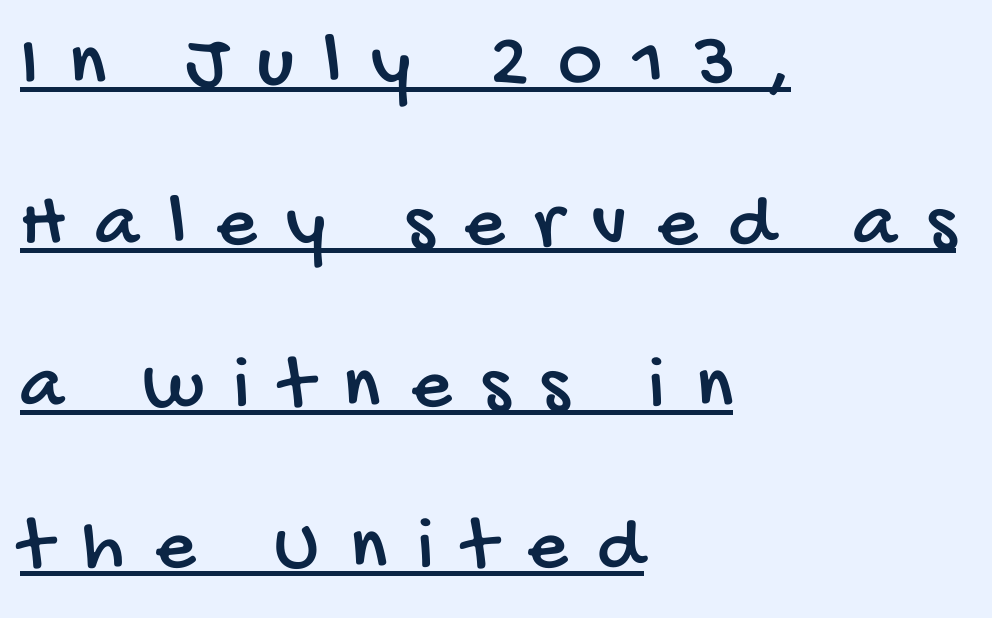
{"serif": "no", "width": "condensed", "stroke_contrast": "low", "x_height": "large", "monospaced": "no", "underline": "yes", "align": "left", "line_spacing": "loose", "line_spacing_ratio": 2.07, "letter_spacing": "wide", "letter_spacing_em": 0.39, "glyph_px": 78}
